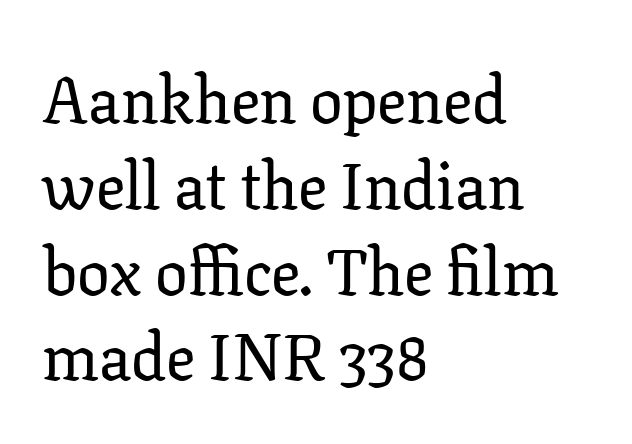
{"serif": "yes", "italic": "no", "width": "normal", "stroke_contrast": "low", "x_height": "medium", "monospaced": "no", "underline": "no", "align": "left", "line_spacing": "normal", "line_spacing_ratio": 1.32, "letter_spacing": "normal", "letter_spacing_em": 0.0, "glyph_px": 65}
